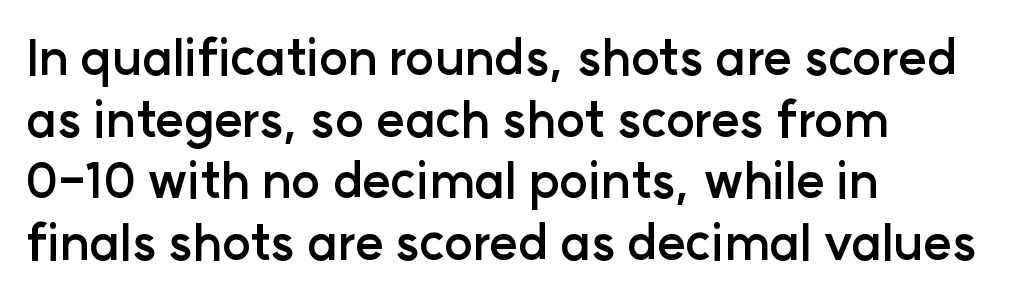
Q: Is the text bold? A: Yes.
Q: Is the text italic (slanted)? A: No, it is upright.
Q: Is the typeface a serif or a sans-serif typeface? A: Sans-serif.
Q: Is the text underlined? A: No.
Q: How is the paragraph aligned? A: Left-aligned.
Q: Is the spacing between letters normal or unusually wide? A: Normal.
Q: Is the spacing between lines tight, normal or loose? A: Normal.
Q: Width (condensed, normal, or wide)? A: Normal.
Q: Stroke contrast? A: Low.
Q: x-height? A: Medium.
Q: Monospaced? A: No.
